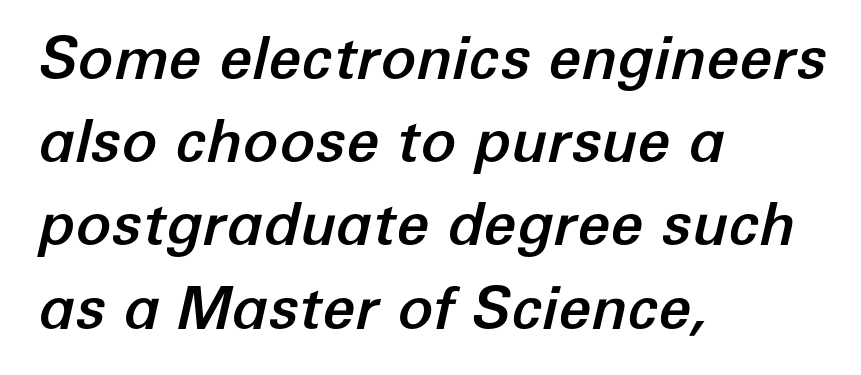
{"italic": "yes", "lean": "right", "slant_degrees": 12, "width": "normal", "stroke_contrast": "low", "x_height": "medium", "monospaced": "no", "underline": "no", "align": "left", "line_spacing": "normal", "line_spacing_ratio": 1.41, "letter_spacing": "normal", "letter_spacing_em": 0.0, "glyph_px": 59}
